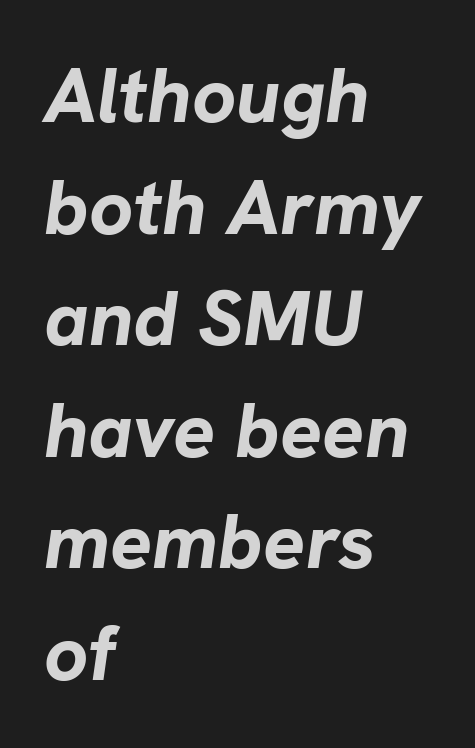
The image shows 78 px bold type, italic (leaning right); set left-aligned, normal line spacing (1.43x), normal letter spacing, not underlined; low stroke contrast and a medium x-height.
